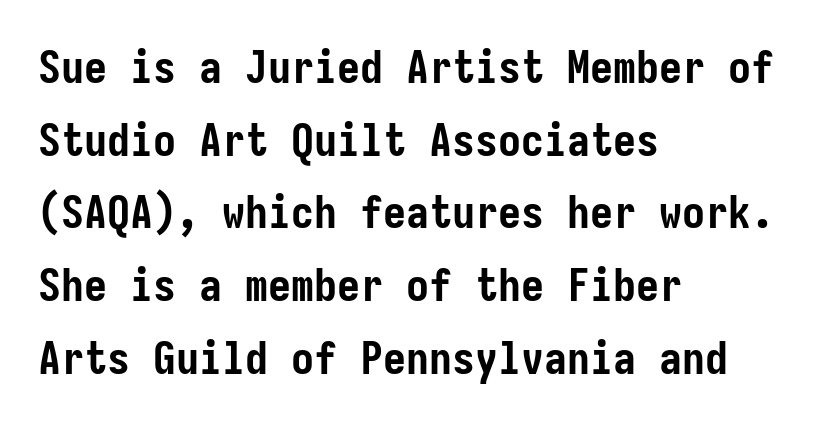
The image shows 46 px semibold, condensed sans-serif type, upright; set left-aligned, normal line spacing (1.58x), normal letter spacing, not underlined; low stroke contrast and a medium x-height.
